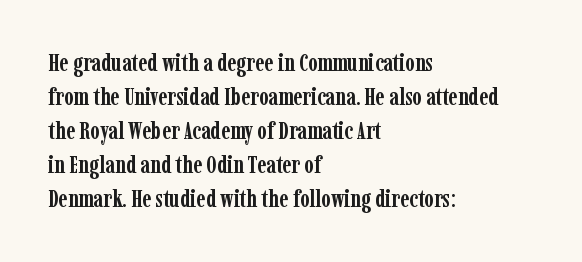
Q: Is the text bold? A: Yes.
Q: Is the text italic (slanted)? A: No, it is upright.
Q: Is the text underlined? A: No.
Q: How is the paragraph aligned? A: Left-aligned.
Q: Is the spacing between letters normal or unusually wide? A: Normal.
Q: Is the spacing between lines tight, normal or loose? A: Normal.
